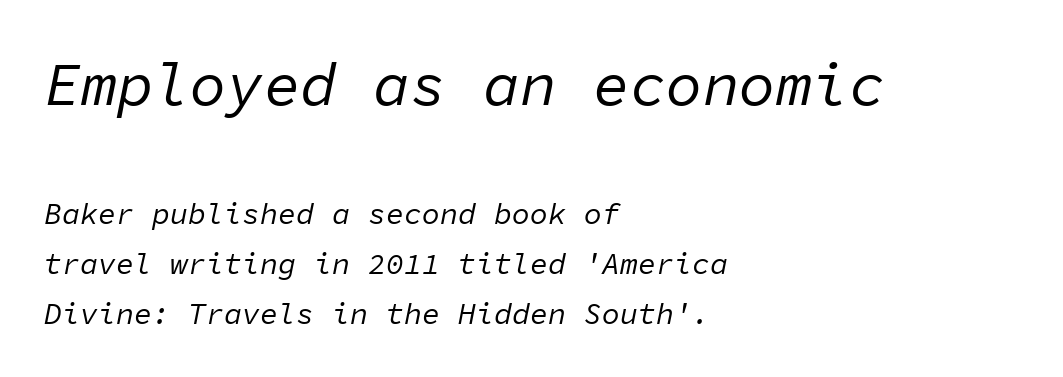
Q: Is the text bold? A: No.
Q: Is the text italic (slanted)? A: Yes, it leans right by about 11 degrees.
Q: Is the text underlined? A: No.
Q: How is the paragraph aligned? A: Left-aligned.
Q: Is the spacing between letters normal or unusually wide? A: Normal.
Q: Is the spacing between lines tight, normal or loose? A: Normal.
Q: Which block of text is set in a larger size, the first (top) or the second (bottom)? A: The first (top) one.
Q: Width (condensed, normal, or wide)? A: Normal.
Q: Stroke contrast? A: Low.
Q: x-height? A: Medium.
Q: Monospaced? A: Yes.
